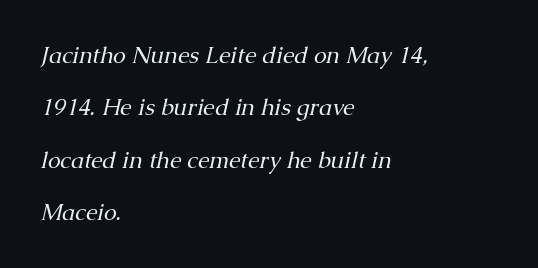
The image shows 23 px text type, italic (leaning right); set left-aligned, loose line spacing (2.28x), normal letter spacing, not underlined.
